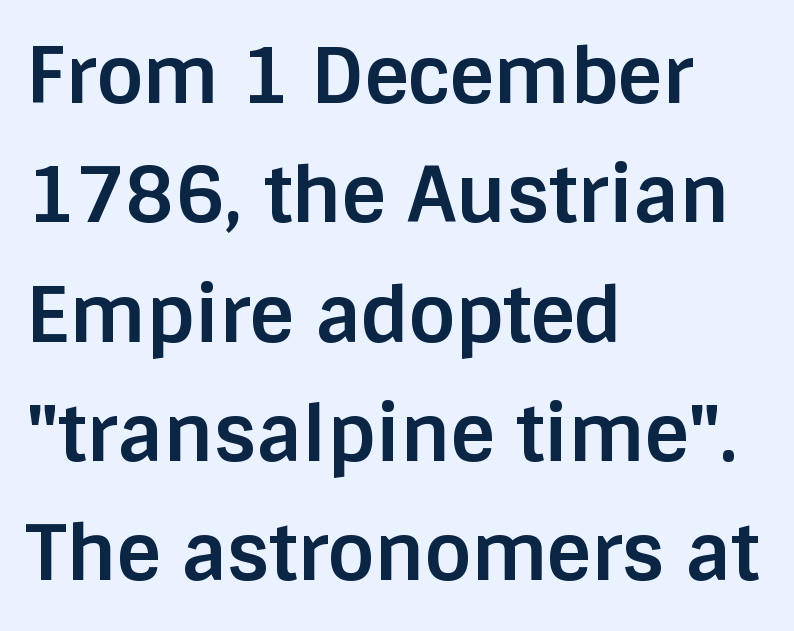
Nobody touched the tracking dial on this one. Looks like regular typesetting: each glyph gets only the width it needs. The block of text has a typical density, with ordinary space between rows. I'd describe the lettering as bold — thick and assertive. The area under the type is left untouched.
